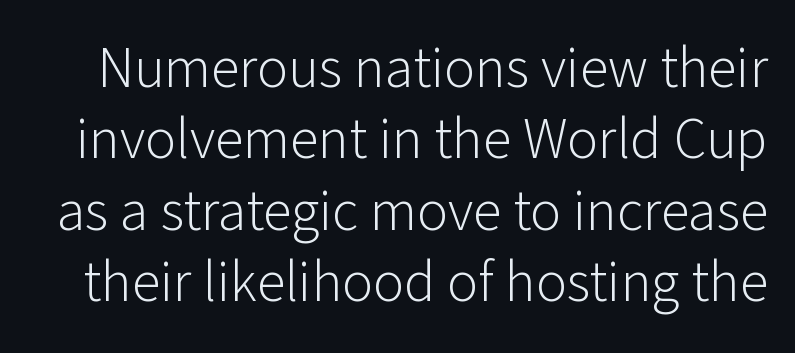
The image shows 58 px light sans-serif type, upright; set line spacing 1.23x, normal letter spacing, not underlined; low stroke contrast and a medium x-height.
